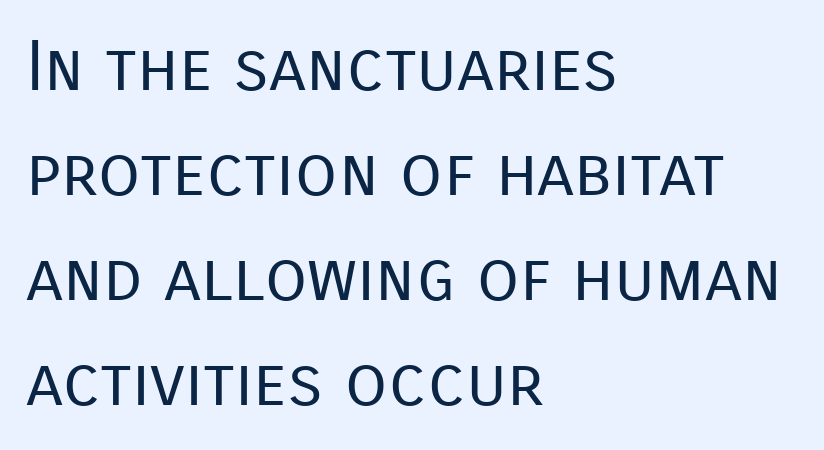
The image shows 69 px regular-weight sans-serif type, upright; set left-aligned, normal line spacing (1.52x), normal letter spacing, not underlined; low stroke contrast and a medium x-height.
